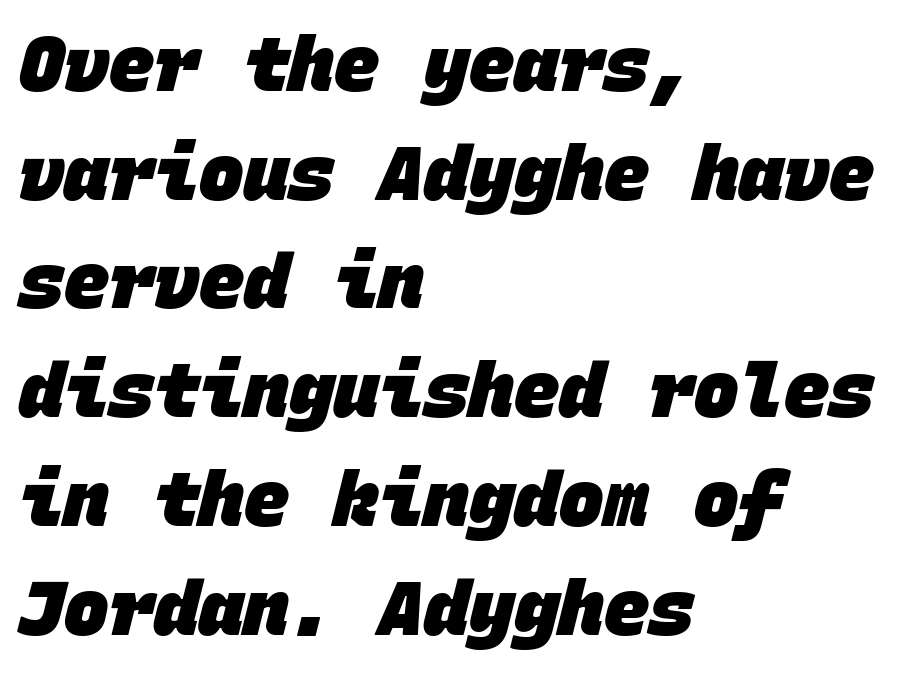
{"serif": "no", "bold": "yes", "weight": "heavy", "width": "normal", "stroke_contrast": "low", "x_height": "large", "monospaced": "yes", "underline": "no", "align": "left", "line_spacing": "normal", "line_spacing_ratio": 1.45, "letter_spacing": "normal", "letter_spacing_em": 0.0, "glyph_px": 75}
